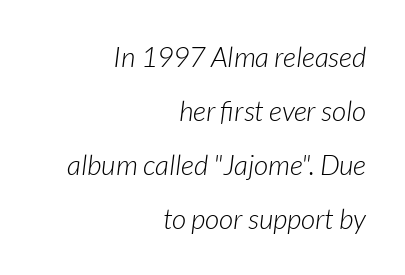
Q: Is the text bold? A: No.
Q: Is the text italic (slanted)? A: Yes, it leans right by about 7 degrees.
Q: Is the text underlined? A: No.
Q: How is the paragraph aligned? A: Right-aligned.
Q: Is the spacing between letters normal or unusually wide? A: Normal.
Q: Is the spacing between lines tight, normal or loose? A: Loose.
Q: Width (condensed, normal, or wide)? A: Normal.
Q: Stroke contrast? A: Low.
Q: x-height? A: Medium.
Q: Monospaced? A: No.
